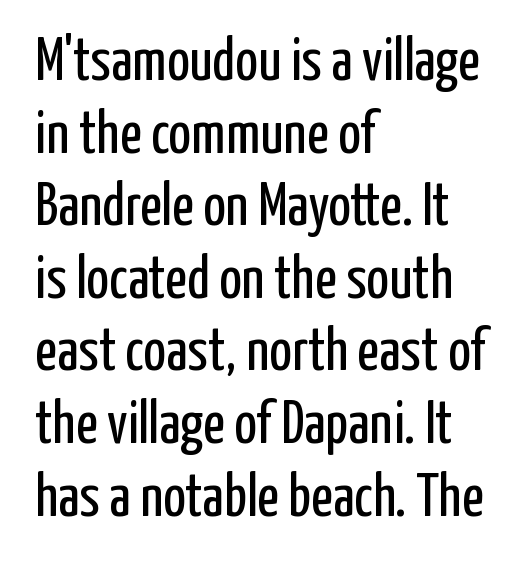
Here the designer chose a conventional face with non-uniform glyph widths. The letters stand straight up with perfectly vertical stems. This rendering employs a face without finishing strokes, i.e., a sans-serif. Letters have the restrained weight of plain body copy at most.
